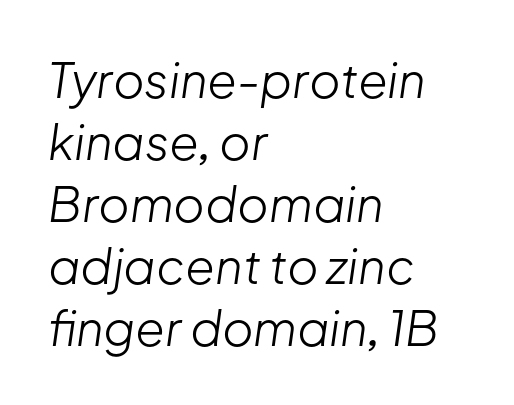
The lines sit at an ordinary, default distance from one another. Spacing between characters is what you'd get straight out of the box. The typesetter chose a ragged-right arrangement here. The weight tops out at a normal text grade. Do the characters align in a grid? No, the font is proportional. An italicized treatment has been applied to the whole sample.
